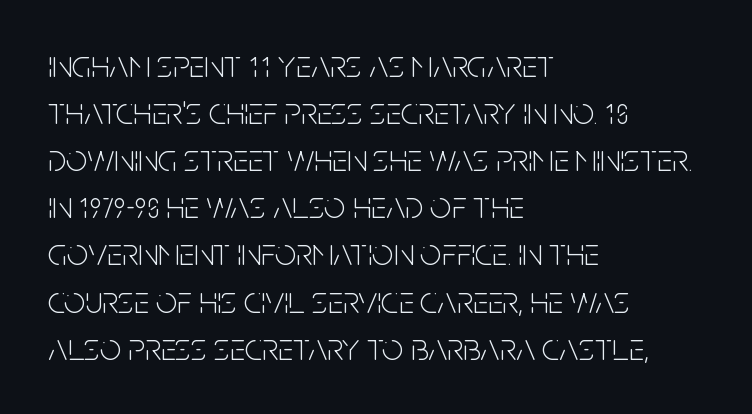
Q: Is the text bold? A: No.
Q: Is the text italic (slanted)? A: No, it is upright.
Q: Is the typeface a serif or a sans-serif typeface? A: Sans-serif.
Q: Is the text underlined? A: No.
Q: How is the paragraph aligned? A: Left-aligned.
Q: Is the spacing between letters normal or unusually wide? A: Normal.
Q: Width (condensed, normal, or wide)? A: Condensed.
Q: Stroke contrast? A: Low.
Q: x-height? A: Large.
Q: Monospaced? A: No.
